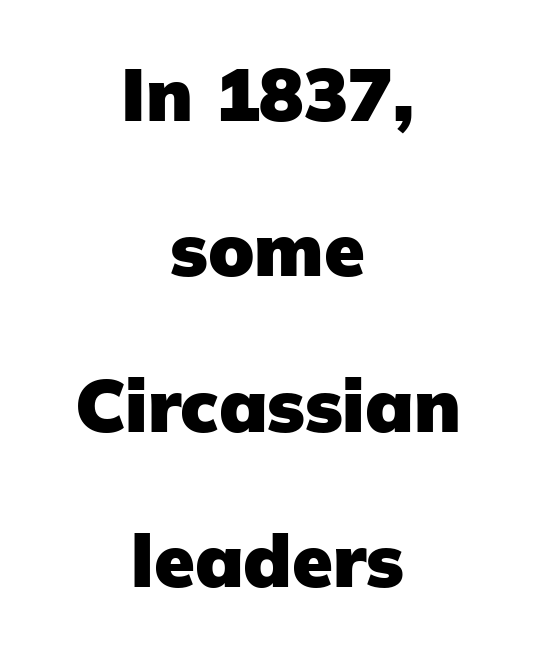
{"serif": "no", "italic": "no", "bold": "yes", "weight": "heavy", "width": "normal", "stroke_contrast": "low", "x_height": "medium", "monospaced": "no", "underline": "no", "align": "center", "line_spacing": "loose", "line_spacing_ratio": 2.1, "letter_spacing": "normal", "letter_spacing_em": 0.0, "glyph_px": 74}
